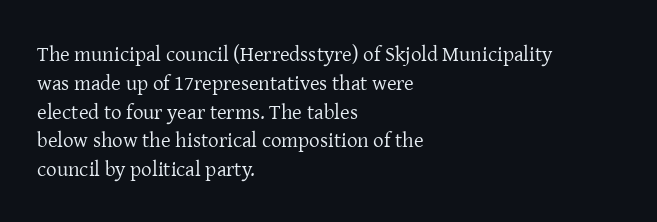
Each new line begins a customary step beneath the previous one. Stems here are at most as thick as an everyday book face. Words appear dense and cohesive because spacing is normal. Descenders hang freely into open space. The axis of the letterforms is exactly vertical.
